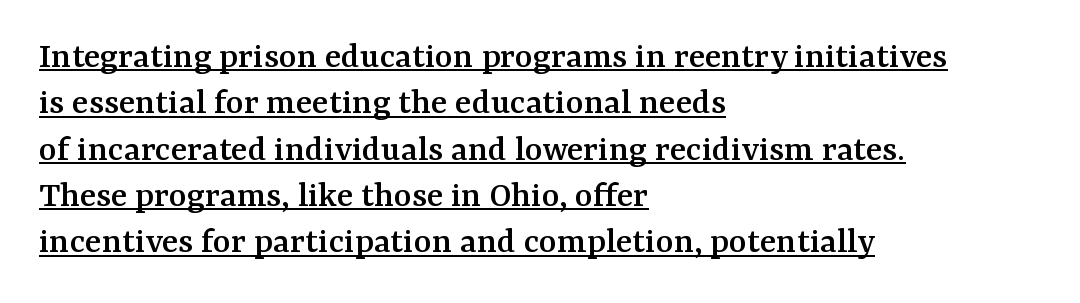
Q: Is the text italic (slanted)? A: No, it is upright.
Q: Is the typeface a serif or a sans-serif typeface? A: Serif.
Q: Is the text underlined? A: Yes.
Q: How is the paragraph aligned? A: Left-aligned.
Q: Is the spacing between letters normal or unusually wide? A: Normal.
Q: Width (condensed, normal, or wide)? A: Normal.
Q: Stroke contrast? A: Medium.
Q: x-height? A: Medium.
Q: Monospaced? A: No.
